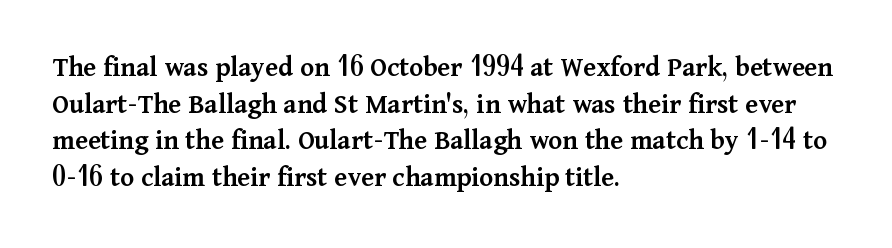
Q: Is the text bold? A: Semi-bold.
Q: Is the text italic (slanted)? A: No, it is upright.
Q: Is the typeface a serif or a sans-serif typeface? A: Serif.
Q: Is the text underlined? A: No.
Q: How is the paragraph aligned? A: Left-aligned.
Q: Is the spacing between letters normal or unusually wide? A: Normal.
Q: Is the spacing between lines tight, normal or loose? A: Normal.
Q: Width (condensed, normal, or wide)? A: Normal.
Q: Stroke contrast? A: Medium.
Q: x-height? A: Medium.
Q: Monospaced? A: No.
